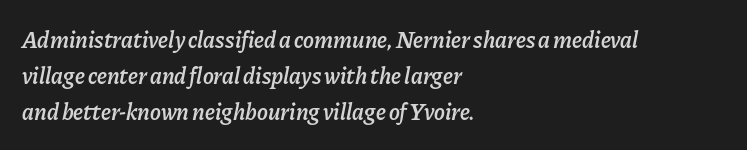
{"italic": "yes", "lean": "right", "slant_degrees": 11, "bold": "semi", "underline": "no", "align": "left", "line_spacing": "normal", "line_spacing_ratio": 1.56, "letter_spacing": "normal", "letter_spacing_em": 0.0, "glyph_px": 23}
